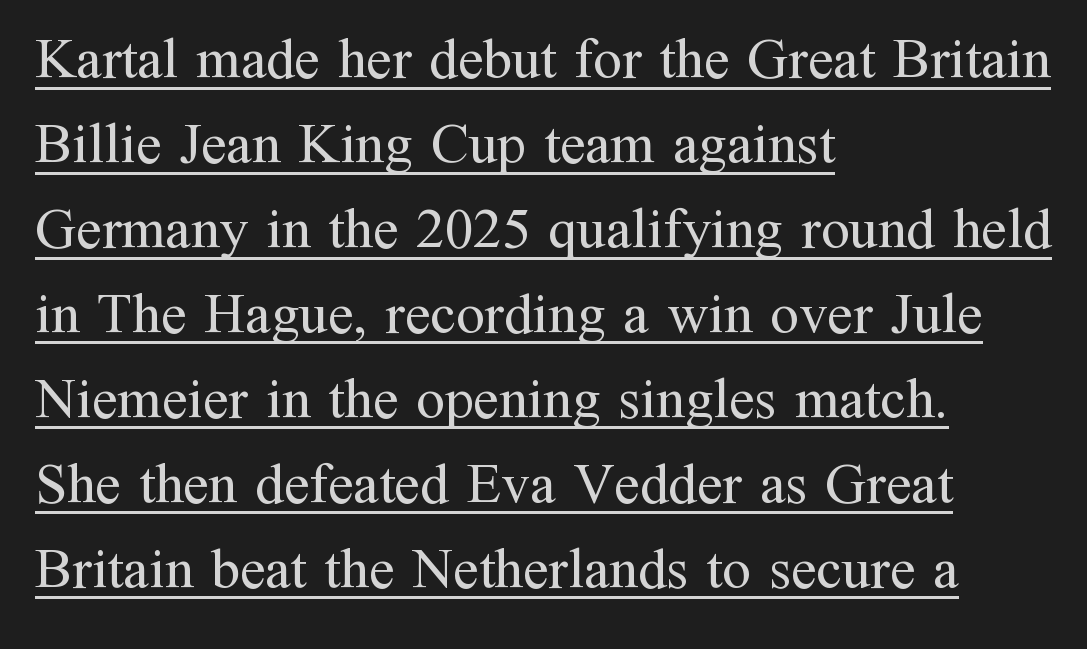
{"serif": "yes", "italic": "no", "bold": "no", "weight": "regular", "width": "normal", "stroke_contrast": "medium", "x_height": "medium", "monospaced": "no", "underline": "yes", "align": "left", "line_spacing": "normal", "line_spacing_ratio": 1.49, "letter_spacing": "normal", "letter_spacing_em": 0.0, "glyph_px": 57}
